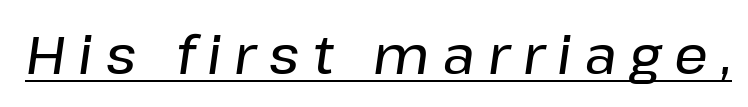
{"italic": "yes", "lean": "right", "slant_degrees": 8, "width": "normal", "stroke_contrast": "low", "x_height": "medium", "monospaced": "no", "underline": "yes", "letter_spacing": "wide", "letter_spacing_em": 0.25, "glyph_px": 53}
